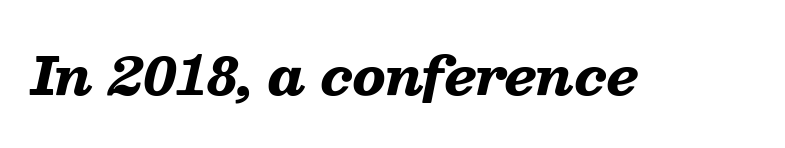
Q: Is the text bold? A: Yes.
Q: Is the text italic (slanted)? A: Yes, it leans right by about 13 degrees.
Q: Is the text underlined? A: No.
Q: Is the spacing between letters normal or unusually wide? A: Normal.
Q: Width (condensed, normal, or wide)? A: Wide.
Q: Stroke contrast? A: Low.
Q: x-height? A: Medium.
Q: Monospaced? A: No.
